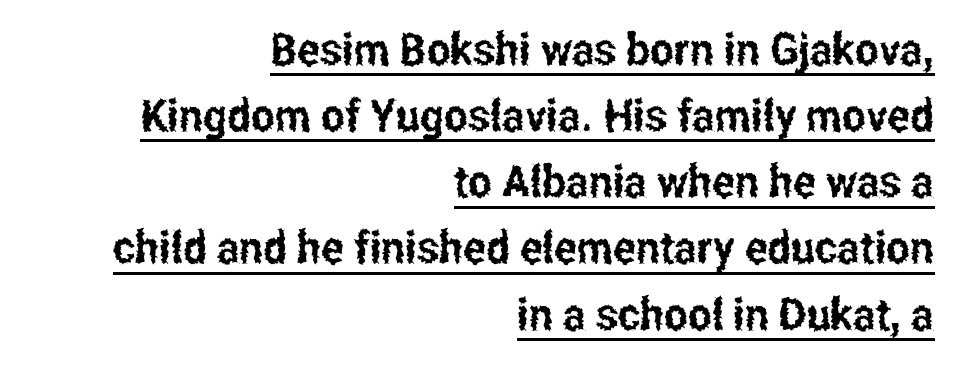
{"serif": "no", "italic": "no", "width": "condensed", "stroke_contrast": "low", "x_height": "medium", "monospaced": "no", "underline": "yes", "align": "right", "line_spacing": "normal", "line_spacing_ratio": 1.47, "letter_spacing": "normal", "letter_spacing_em": 0.0, "glyph_px": 45}
